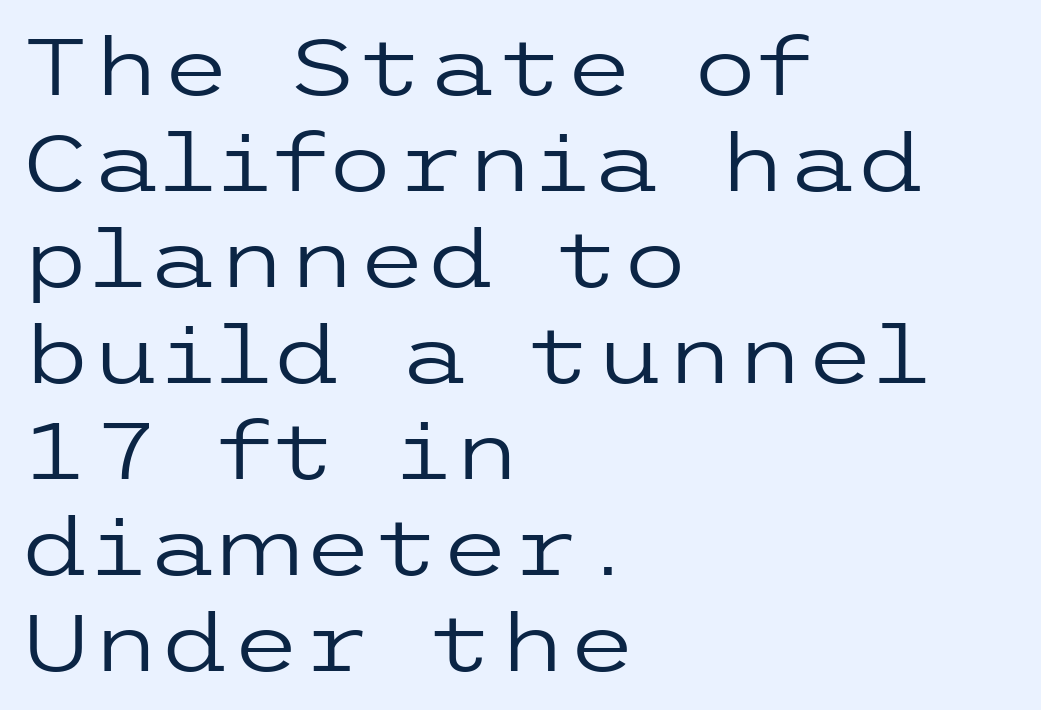
{"serif": "no", "italic": "no", "bold": "no", "weight": "regular", "width": "wide", "stroke_contrast": "low", "x_height": "medium", "underline": "no", "align": "left", "line_spacing_ratio": 1.2, "letter_spacing": "normal", "letter_spacing_em": 0.0, "glyph_px": 80}
